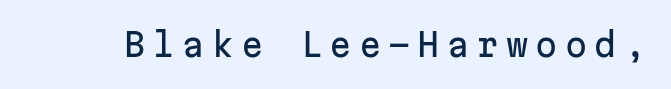
Q: Is the text italic (slanted)? A: No, it is upright.
Q: Is the typeface a serif or a sans-serif typeface? A: Sans-serif.
Q: Is the text underlined? A: No.
Q: Is the spacing between letters normal or unusually wide? A: Unusually wide.
Q: Width (condensed, normal, or wide)? A: Normal.
Q: Stroke contrast? A: Low.
Q: x-height? A: Medium.
Q: Monospaced? A: Yes.
